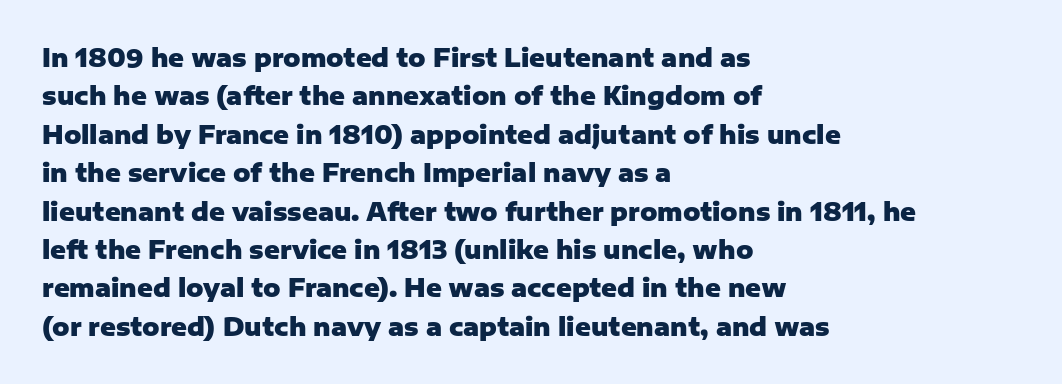
Check the space under the baseline: it is left empty. A classic flush-left, rag-right setting is used for this passage. These lines sit exactly where default settings would place them. Students, note that the glyphs here touch the page at normal intervals. The type sits square on the baseline with zero lean.
